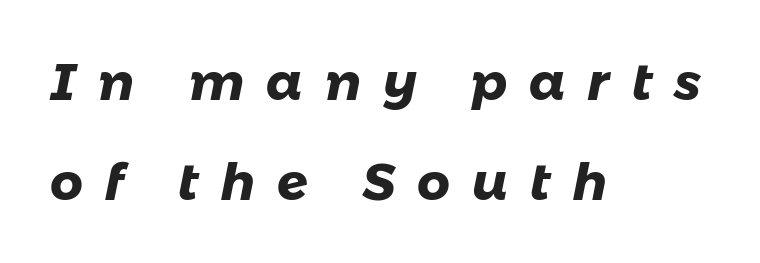
Q: Is the text bold? A: Yes.
Q: Is the typeface a serif or a sans-serif typeface? A: Sans-serif.
Q: Is the text underlined? A: No.
Q: How is the paragraph aligned? A: Left-aligned.
Q: Is the spacing between letters normal or unusually wide? A: Unusually wide.
Q: Is the spacing between lines tight, normal or loose? A: Loose.
Q: Width (condensed, normal, or wide)? A: Normal.
Q: Stroke contrast? A: Low.
Q: x-height? A: Medium.
Q: Monospaced? A: No.
